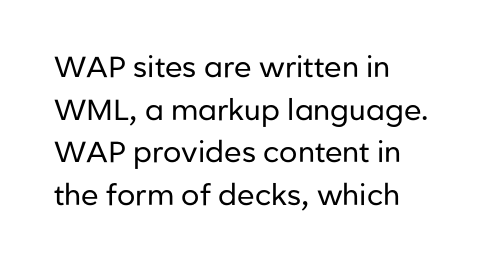
The image shows 29 px regular-weight sans-serif type, upright; set left-aligned, normal line spacing (1.47x), normal letter spacing, not underlined; low stroke contrast and a medium x-height.
